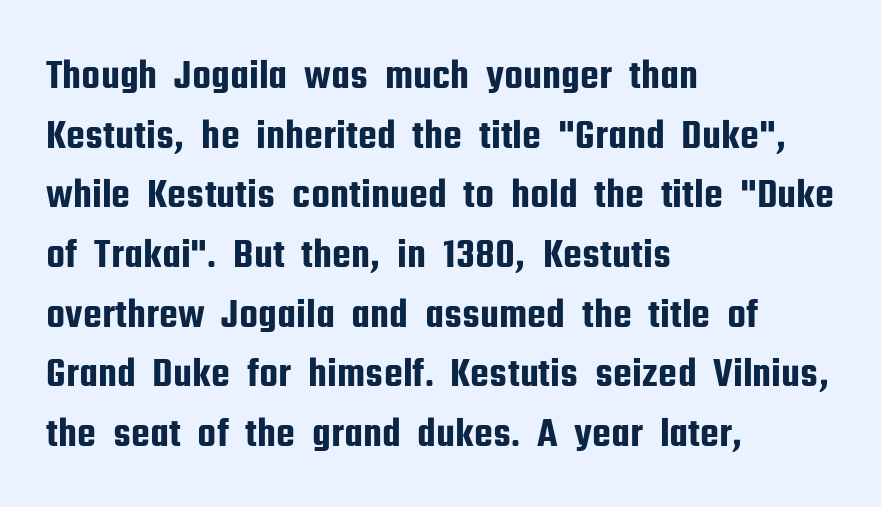
Every stem runs plumb, perpendicular to the baseline. The line-height multiplier appears to be the usual default. Line starts are locked; line ends wander. There is no visible air inserted between adjacent glyphs. The text was rendered using a sans face with plain stroke endings. The rendering uses natural spacing where letterforms have individual widths.
